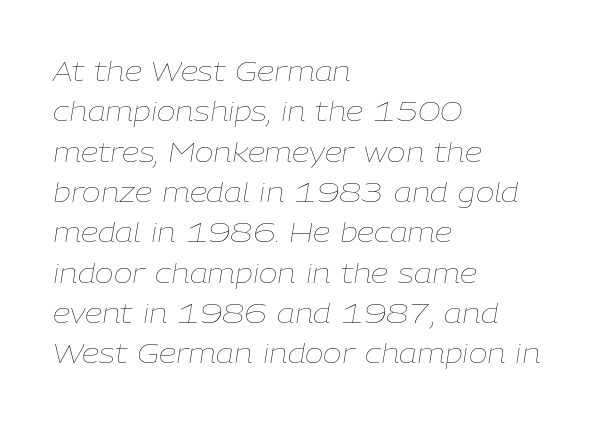
Q: Is the text bold? A: No.
Q: Is the text italic (slanted)? A: Yes, it leans right by about 9 degrees.
Q: Is the text underlined? A: No.
Q: How is the paragraph aligned? A: Left-aligned.
Q: Is the spacing between letters normal or unusually wide? A: Normal.
Q: Is the spacing between lines tight, normal or loose? A: Normal.
Q: Width (condensed, normal, or wide)? A: Normal.
Q: Stroke contrast? A: Low.
Q: x-height? A: Medium.
Q: Monospaced? A: No.
